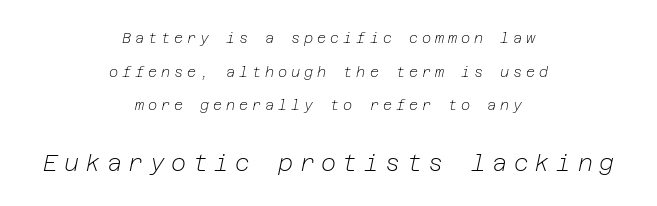
Q: Is the text bold? A: No.
Q: Is the text italic (slanted)? A: Yes, it leans right by about 12 degrees.
Q: Is the text underlined? A: No.
Q: How is the paragraph aligned? A: Centered.
Q: Is the spacing between letters normal or unusually wide? A: Unusually wide.
Q: Is the spacing between lines tight, normal or loose? A: Loose.
Q: Which block of text is set in a larger size, the first (top) or the second (bottom)? A: The second (bottom) one.
